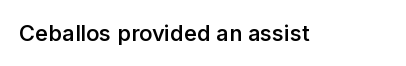
Q: Is the text bold? A: Semi-bold.
Q: Is the text italic (slanted)? A: No, it is upright.
Q: Is the text underlined? A: No.
Q: Is the spacing between letters normal or unusually wide? A: Normal.
